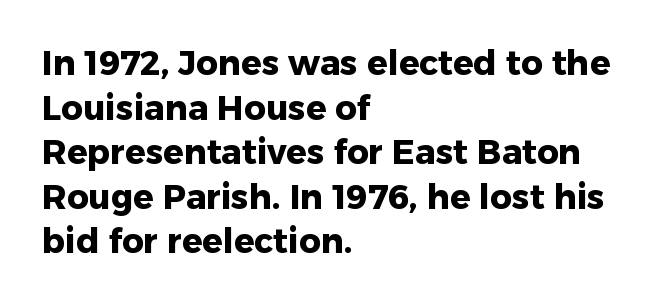
{"serif": "no", "italic": "no", "bold": "yes", "weight": "heavy", "width": "normal", "stroke_contrast": "low", "x_height": "medium", "monospaced": "no", "underline": "no", "align": "left", "line_spacing": "normal", "line_spacing_ratio": 1.31, "letter_spacing": "normal", "letter_spacing_em": 0.0, "glyph_px": 34}
